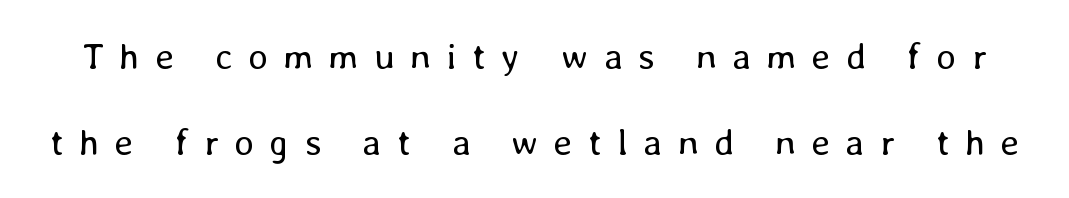
The image shows 37 px regular-weight type, upright; set loose line spacing (2.33x), unusually wide letter spacing (+0.42 em), not underlined; low stroke contrast and a medium x-height.
